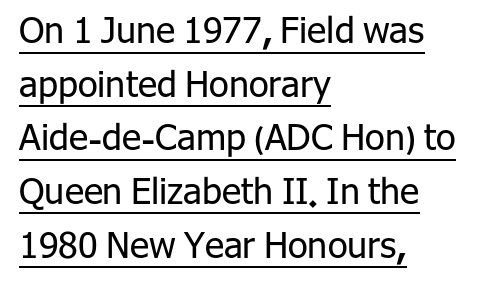
Look at the bottom of the vertical strokes: they stop flat, with no serifs. Every word sits above its own underline. Ascenders rise straight up at ninety degrees. Do the characters align in a grid? No, the font is proportional. Compared with typical paragraphs, the rows here are spaced about the same.
